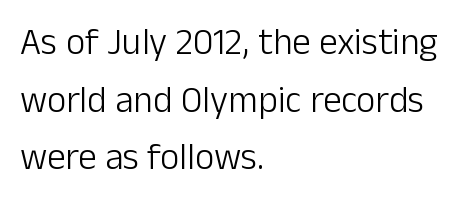
Q: Is the text bold? A: No.
Q: Is the text italic (slanted)? A: No, it is upright.
Q: Is the typeface a serif or a sans-serif typeface? A: Sans-serif.
Q: Is the text underlined? A: No.
Q: How is the paragraph aligned? A: Left-aligned.
Q: Is the spacing between letters normal or unusually wide? A: Normal.
Q: Is the spacing between lines tight, normal or loose? A: Normal.
Q: Width (condensed, normal, or wide)? A: Normal.
Q: Stroke contrast? A: Low.
Q: x-height? A: Medium.
Q: Monospaced? A: No.
